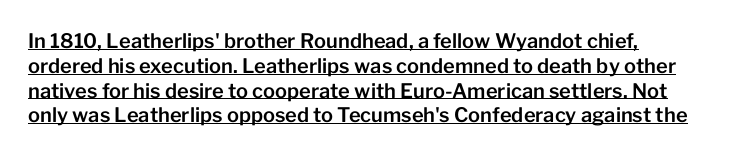
The specimen includes a rule beneath the text block's lines. Caption: standard tracking, unaltered. Is there any slant? The stems are plumb.
